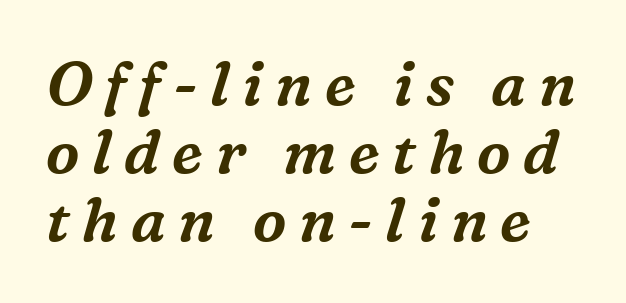
The image shows 60 px serif type, italic (leaning right); set tight line spacing (1.13x), unusually wide letter spacing (+0.21 em), not underlined; medium stroke contrast and a medium x-height.
